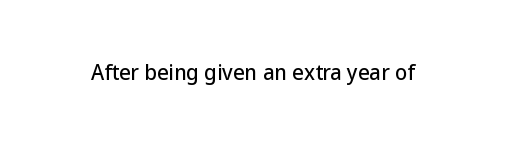
The image shows 20 px text type, upright; set normal letter spacing, not underlined.
